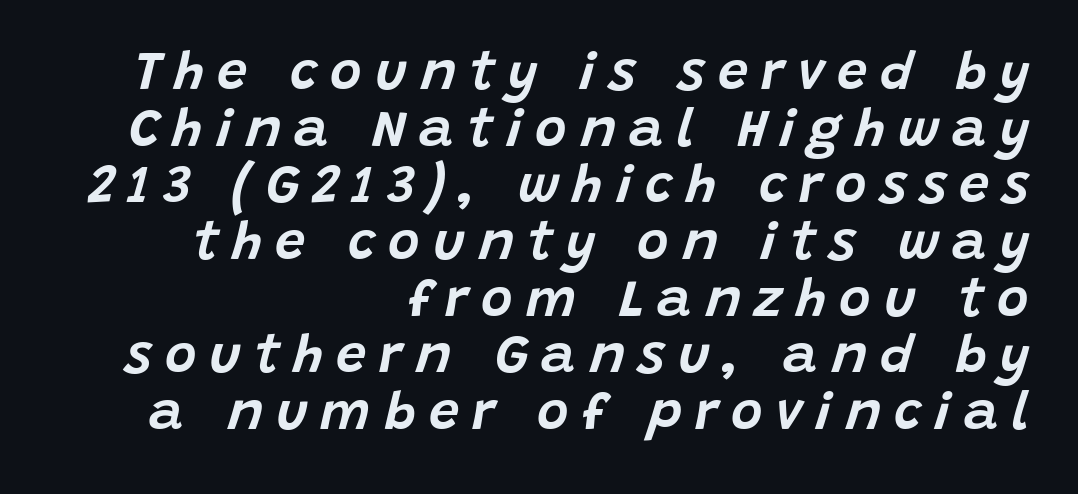
{"italic": "yes", "lean": "right", "slant_degrees": 15, "width": "normal", "stroke_contrast": "low", "x_height": "large", "monospaced": "no", "underline": "no", "align": "right", "line_spacing": "tight", "line_spacing_ratio": 1.05, "letter_spacing": "wide", "letter_spacing_em": 0.24, "glyph_px": 54}
